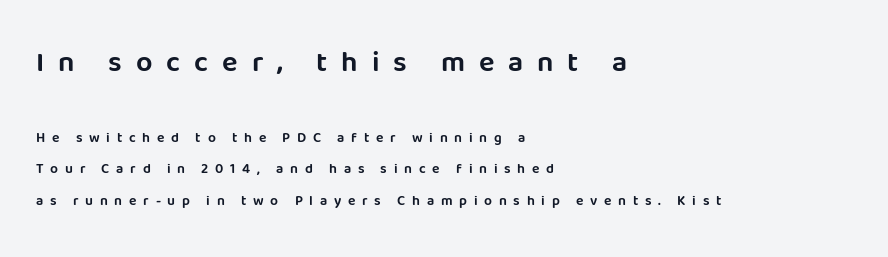
The type family on display is of the sans-serif kind. The leading is generous, giving the passage an open texture. Varying glyph widths throughout — classic text-font behaviour. Glance below the letters and you will spot only blank space.
